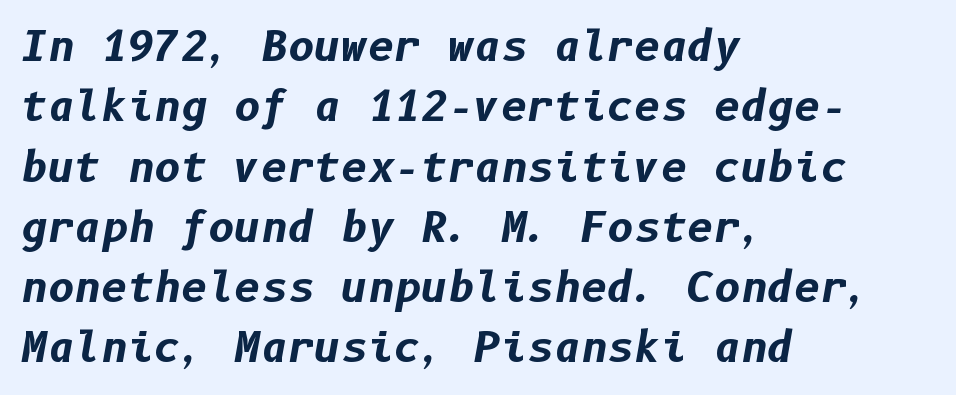
{"italic": "yes", "lean": "right", "slant_degrees": 10, "bold": "yes", "weight": "bold", "width": "normal", "stroke_contrast": "low", "x_height": "medium", "underline": "no", "align": "left", "line_spacing": "normal", "line_spacing_ratio": 1.47, "letter_spacing": "normal", "letter_spacing_em": 0.0, "glyph_px": 41}
